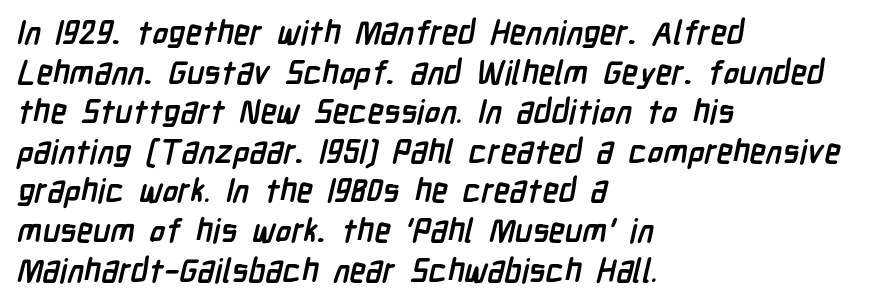
The gaps between neighbouring characters are ordinary and unremarkable. Each letter's strokes conclude bluntly, with no projecting serifs. Casual observation: everything's shoved over to the left. Each glyph is drawn with heavy, bold strokes. Looks like regular typesetting: each glyph gets only the width it needs. No word sits above an underline.
